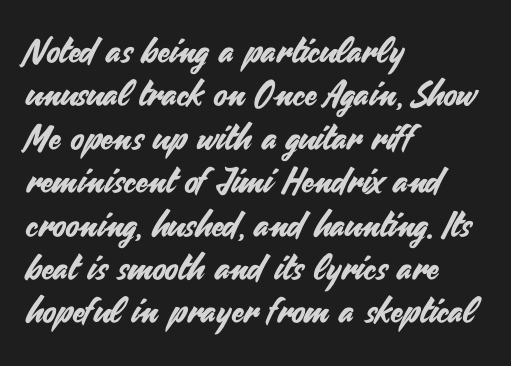
A student would call this left alignment; a typographer would say flush left, rag right. Each letter keeps its own natural width here, so spacing adapts to shape. The gaps between neighbouring characters are ordinary and unremarkable. What kind of face is this? One without serifs — a sans. The space directly below the letters is spotless.
